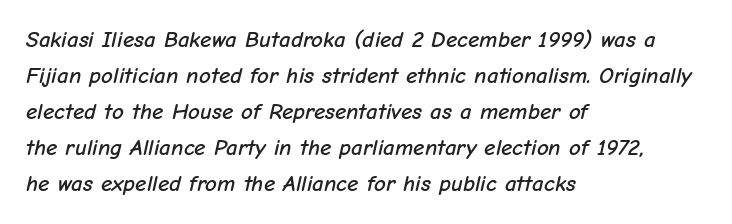
Q: Is the text italic (slanted)? A: Yes, it leans right by about 12 degrees.
Q: Is the text underlined? A: No.
Q: How is the paragraph aligned? A: Left-aligned.
Q: Is the spacing between letters normal or unusually wide? A: Normal.
Q: Is the spacing between lines tight, normal or loose? A: Normal.
